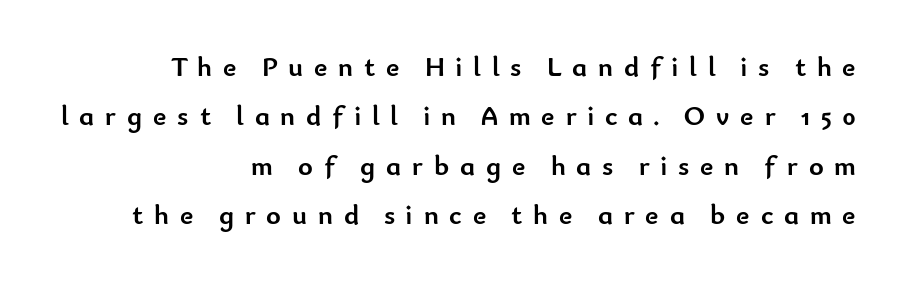
The image shows 28 px semibold sans-serif type, upright; set right-aligned, line spacing 1.76x, unusually wide letter spacing (+0.39 em), not underlined; low stroke contrast and a small x-height.
